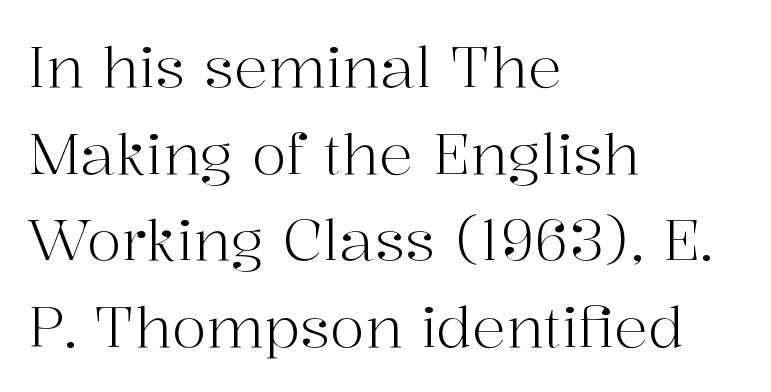
A clean baseline with only descenders dipping below it. Ink coverage per letter is moderate at most. Style check: upright. You could not count columns in this text — the font is proportionally spaced. The space between consecutive lines is moderate. Tracking value appears to be zero — textbook default spacing.
